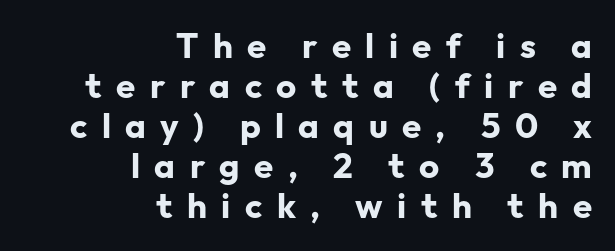
Caption: expanded tracking, letters set apart. This sample trades vertical openness for compactness between lines. Set as a true bold cut, around the 700 mark. Quick note: underline off. Which margin do the lines hug? The right one — the left edge is uneven.
